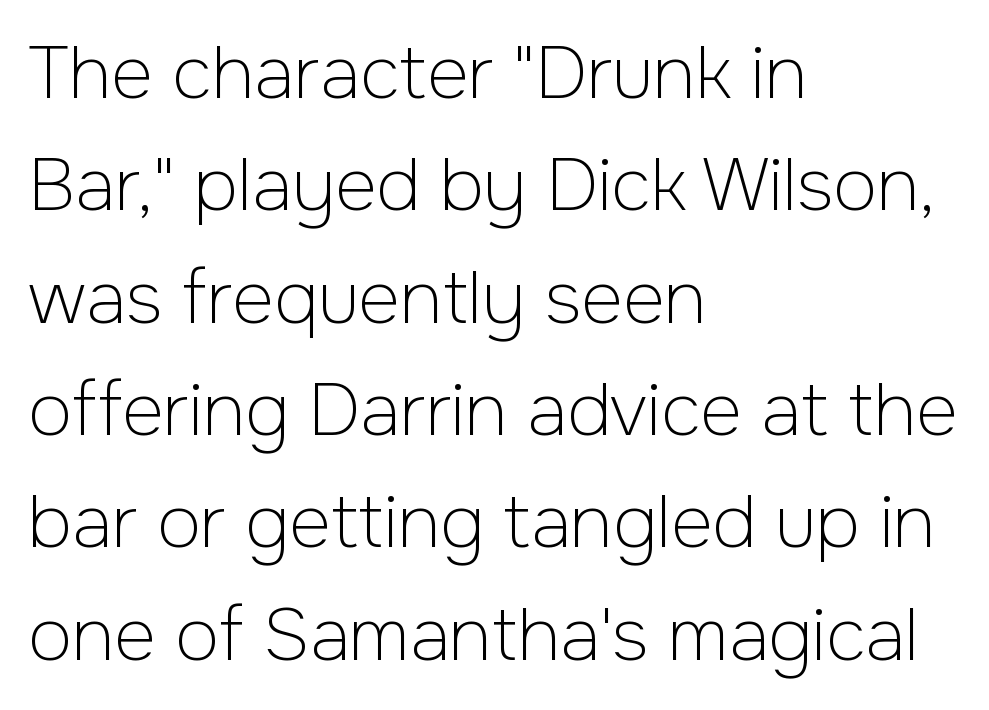
The image shows 72 px light sans-serif type, upright; set left-aligned, normal line spacing (1.56x), normal letter spacing, not underlined; low stroke contrast and a medium x-height.
